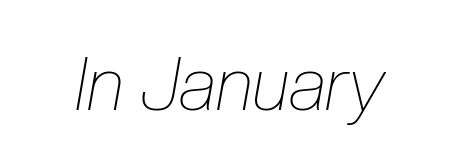
{"italic": "yes", "lean": "right", "slant_degrees": 10, "bold": "no", "weight": "thin", "width": "condensed", "stroke_contrast": "low", "x_height": "medium", "monospaced": "no", "underline": "no", "letter_spacing": "normal", "letter_spacing_em": 0.0, "glyph_px": 73}
